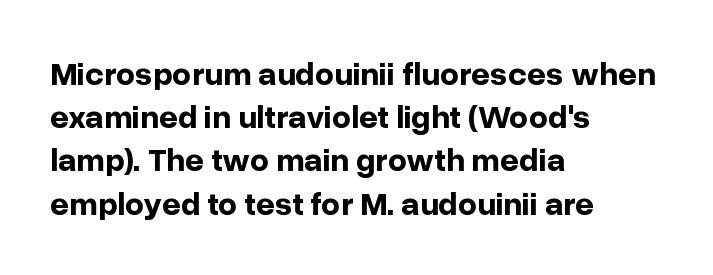
Q: Is the text bold? A: Yes.
Q: Is the text italic (slanted)? A: No, it is upright.
Q: Is the typeface a serif or a sans-serif typeface? A: Sans-serif.
Q: Is the text underlined? A: No.
Q: How is the paragraph aligned? A: Left-aligned.
Q: Is the spacing between letters normal or unusually wide? A: Normal.
Q: Is the spacing between lines tight, normal or loose? A: Normal.
Q: Width (condensed, normal, or wide)? A: Normal.
Q: Stroke contrast? A: Low.
Q: x-height? A: Medium.
Q: Monospaced? A: No.
